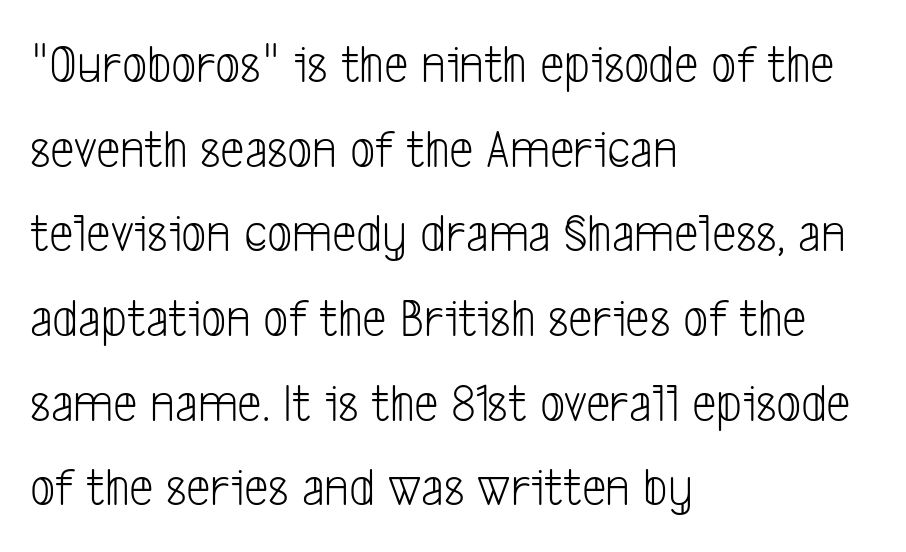
Q: Is the text bold? A: No.
Q: Is the typeface a serif or a sans-serif typeface? A: Sans-serif.
Q: Is the text underlined? A: No.
Q: How is the paragraph aligned? A: Left-aligned.
Q: Is the spacing between letters normal or unusually wide? A: Normal.
Q: Is the spacing between lines tight, normal or loose? A: Normal.
Q: Width (condensed, normal, or wide)? A: Condensed.
Q: Stroke contrast? A: Low.
Q: x-height? A: Medium.
Q: Monospaced? A: No.
